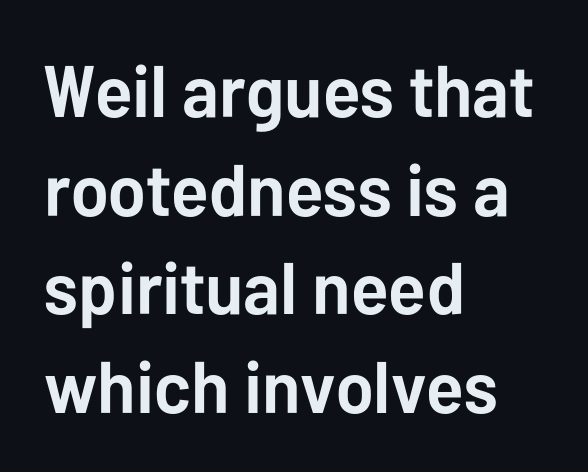
Compared with a centered layout, this one pins lines to the left instead. Compared with typical paragraphs, the rows here are spaced about the same. Caption: bold face, heavy strokes. No feet cap the strokes, marking this as sans-serif type.
